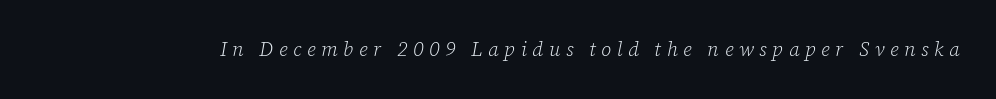
The typeface has the unassuming heft of standard copy or less. The horizontal fit of the characters is loose and conspicuously gappy. Yep, that's italic — everything's leaning. The area under the type is left untouched.
